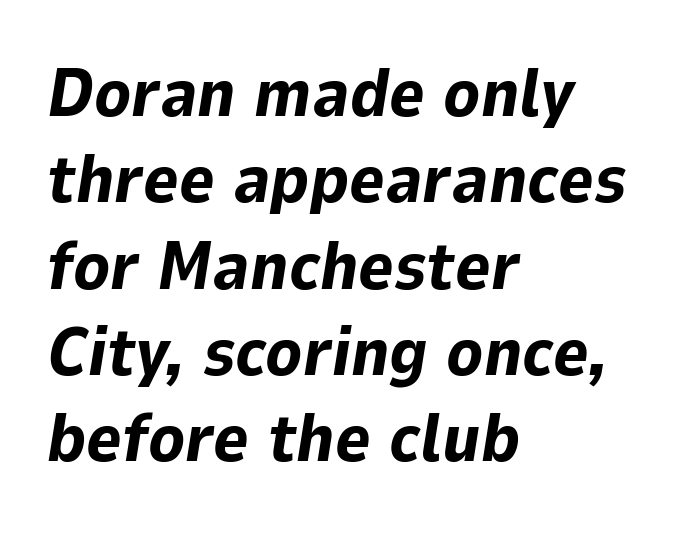
{"italic": "yes", "lean": "right", "slant_degrees": 9, "bold": "yes", "weight": "bold", "width": "normal", "stroke_contrast": "low", "x_height": "medium", "monospaced": "no", "underline": "no", "align": "left", "line_spacing": "normal", "line_spacing_ratio": 1.27, "letter_spacing": "normal", "letter_spacing_em": 0.0, "glyph_px": 68}
